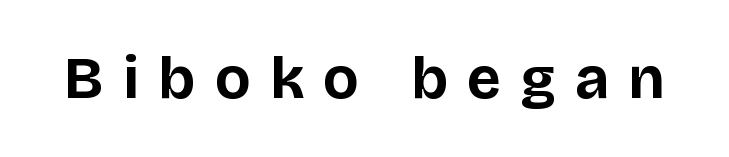
The image shows 59 px bold sans-serif type, upright; set unusually wide letter spacing (+0.33 em), not underlined; low stroke contrast and a large x-height.
